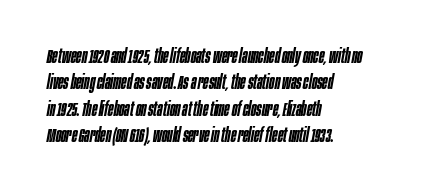
Q: Is the text bold? A: Semi-bold.
Q: Is the text italic (slanted)? A: Yes, it leans right by about 10 degrees.
Q: Is the text underlined? A: No.
Q: How is the paragraph aligned? A: Left-aligned.
Q: Is the spacing between letters normal or unusually wide? A: Normal.
Q: Is the spacing between lines tight, normal or loose? A: Normal.
